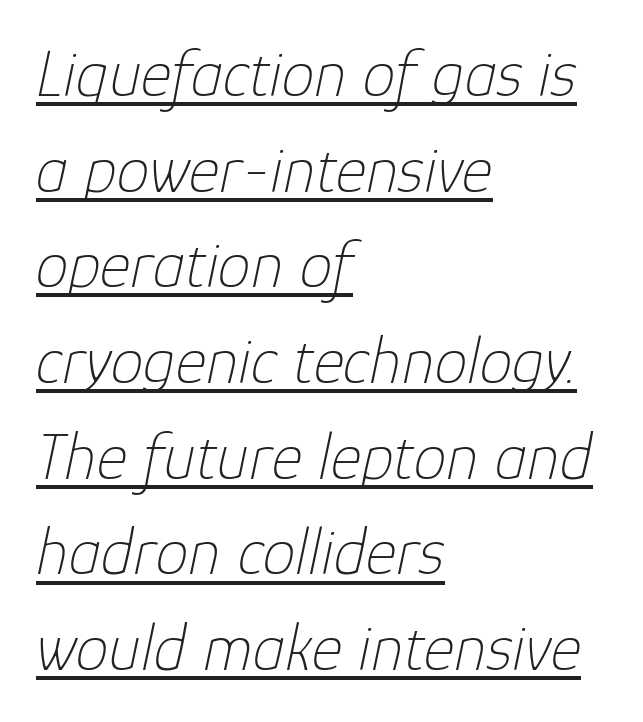
{"italic": "yes", "lean": "right", "slant_degrees": 12, "bold": "no", "weight": "thin", "width": "normal", "stroke_contrast": "low", "x_height": "medium", "monospaced": "no", "underline": "yes", "align": "left", "line_spacing": "normal", "line_spacing_ratio": 1.45, "letter_spacing": "normal", "letter_spacing_em": 0.0, "glyph_px": 66}
